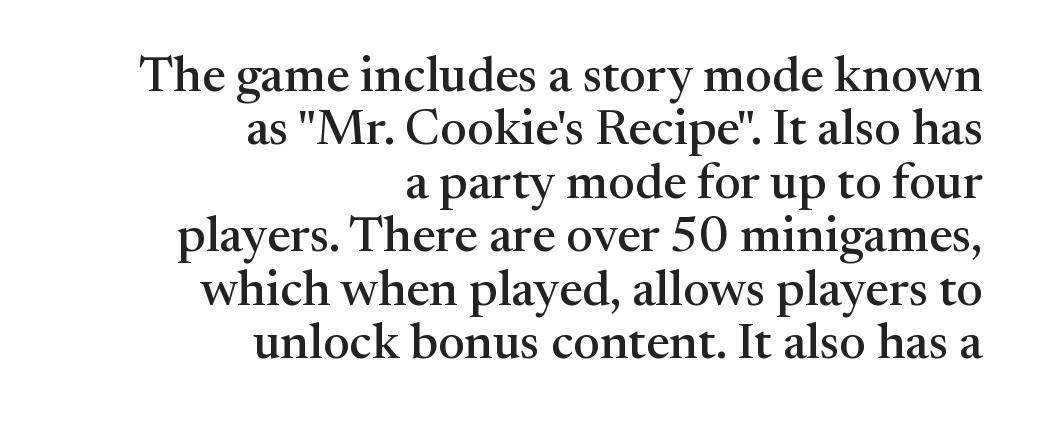
How would I describe the line gaps? Narrow and economical. Varying glyph widths throughout — classic text-font behaviour. You can tell from the footed stems that serif type was used. The zone under the glyphs is completely vacant. Notice how the stems are strictly vertical — no italics here. Look at the tracking — it's just the regular setting, nothing added.
